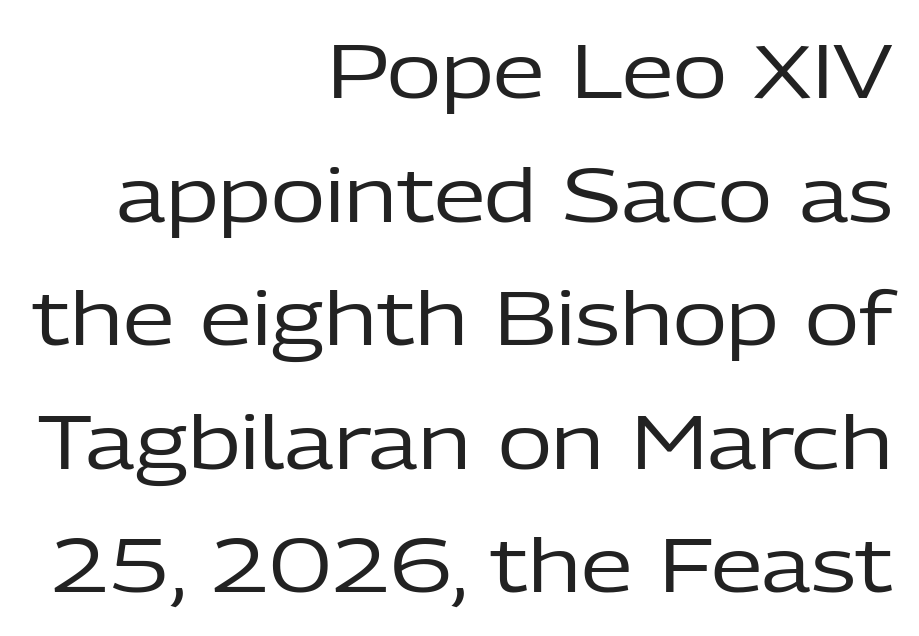
The image shows 74 px regular-weight sans-serif type, upright; set right-aligned, normal line spacing (1.67x), normal letter spacing, not underlined; low stroke contrast and a medium x-height.
